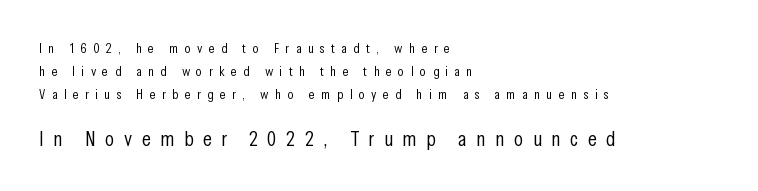
Short note: letters widely spaced. Summary of weight: not heavy and not bold. A typesetter would call this leading conventional body-copy spacing. Look at the glyph heights: the lower group is clearly the bigger setting.
